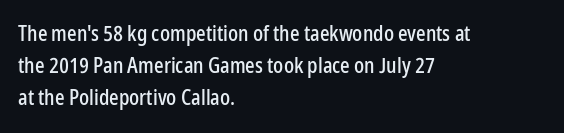
Layout note: lines flush left. The string is rendered with underlining switched off. The line texture is even and compact thanks to regular tracking. A roman cut, with each character standing at attention. The space between consecutive lines is moderate.
